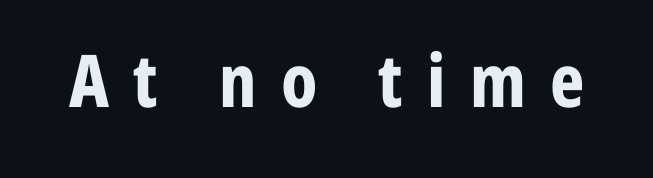
Q: Is the text bold? A: Yes.
Q: Is the text italic (slanted)? A: No, it is upright.
Q: Is the typeface a serif or a sans-serif typeface? A: Sans-serif.
Q: Is the text underlined? A: No.
Q: Is the spacing between letters normal or unusually wide? A: Unusually wide.
Q: Width (condensed, normal, or wide)? A: Condensed.
Q: Stroke contrast? A: Low.
Q: x-height? A: Medium.
Q: Monospaced? A: No.
